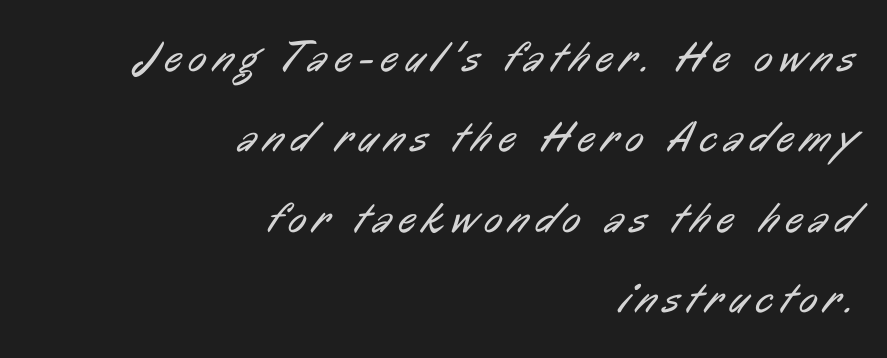
The face looks like a standard text weight, possibly lighter. You could not count columns in this text — the font is proportionally spaced. The passage is arranged like a letterhead date or caption credit — flush right. Rule under the text: the space is simply empty. The face used here is a sans, in the tradition of grotesques and geometrics.
